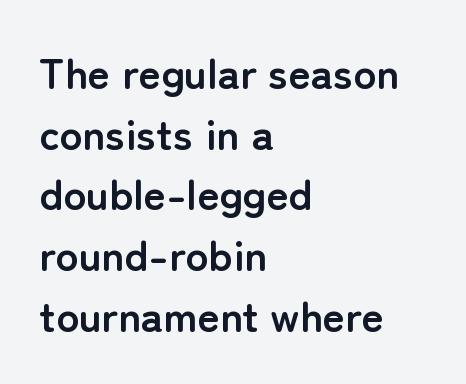
The image shows 43 px semibold sans-serif type, upright; set left-aligned, normal line spacing (1.41x), normal letter spacing, not underlined; low stroke contrast and a medium x-height.
